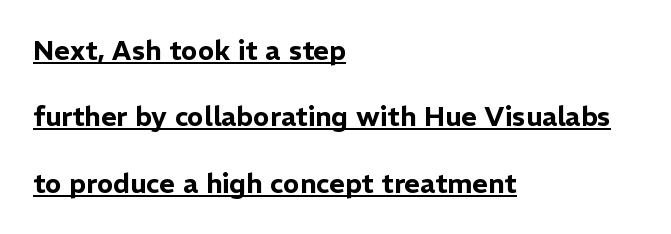
The image shows 27 px text type, upright; set left-aligned, loose line spacing (2.46x), normal letter spacing, underlined.
